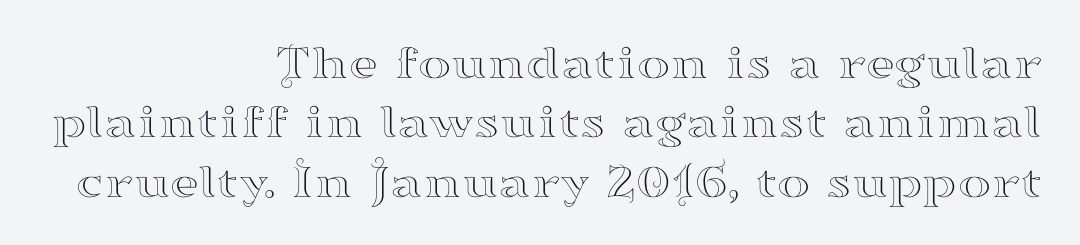
{"serif": "yes", "italic": "no", "width": "wide", "stroke_contrast": "high", "x_height": "small", "monospaced": "no", "underline": "no", "align": "right", "line_spacing_ratio": 1.19, "letter_spacing": "normal", "letter_spacing_em": 0.0, "glyph_px": 50}
